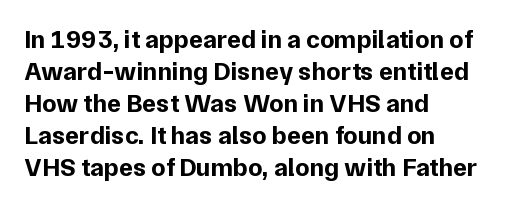
The image shows 26 px bold type, upright; set left-aligned, line spacing 1.23x, normal letter spacing, not underlined.
